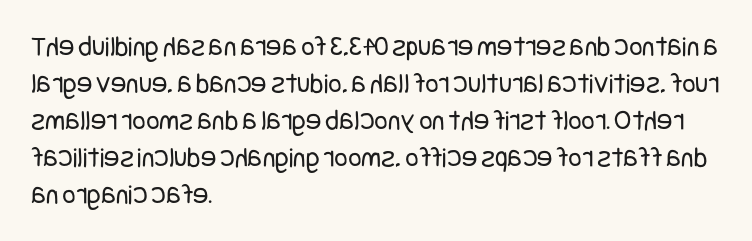
The image shows 29 px regular-weight, condensed sans-serif type, upright; set left-aligned, normal line spacing (1.28x), normal letter spacing, not underlined; low stroke contrast and a large x-height.
